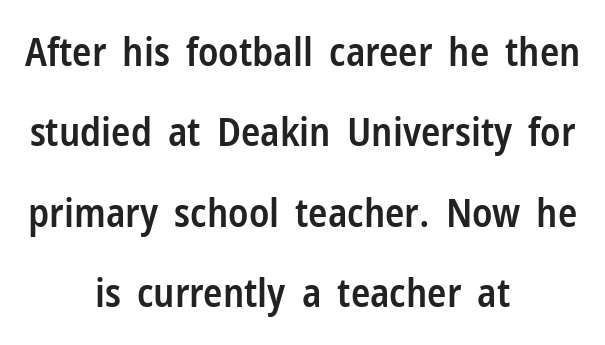
Rule under the text: the space is simply empty. The lines in this sample share a center point and differ in where they start and stop. This sample uses an upright cut, with every glyph sitting square on the baseline. Look at the stroke-to-counter ratio: somewhat heavy, a semibold.
